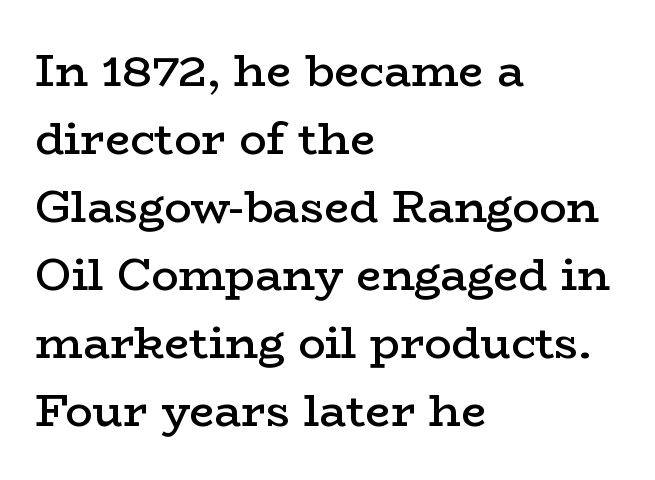
{"serif": "yes", "italic": "no", "bold": "semi", "weight": "semibold", "width": "wide", "stroke_contrast": "low", "x_height": "medium", "monospaced": "no", "underline": "no", "align": "left", "line_spacing": "normal", "line_spacing_ratio": 1.51, "letter_spacing": "normal", "letter_spacing_em": 0.0, "glyph_px": 45}
